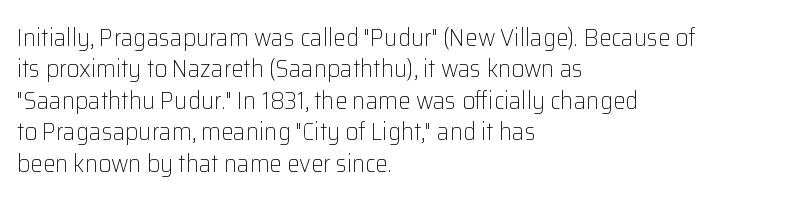
The image shows 25 px text type, upright; set left-aligned, normal line spacing (1.26x), normal letter spacing, not underlined.
